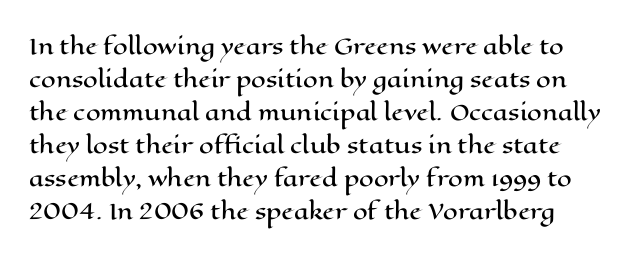
Q: Is the text italic (slanted)? A: No, it is upright.
Q: Is the text underlined? A: No.
Q: Is the spacing between letters normal or unusually wide? A: Normal.
Q: Is the spacing between lines tight, normal or loose? A: Normal.
